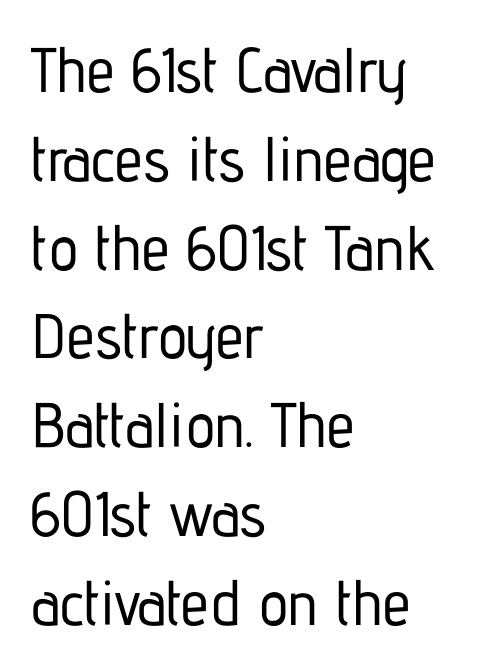
Q: Is the text italic (slanted)? A: No, it is upright.
Q: Is the typeface a serif or a sans-serif typeface? A: Sans-serif.
Q: Is the text underlined? A: No.
Q: How is the paragraph aligned? A: Left-aligned.
Q: Is the spacing between letters normal or unusually wide? A: Normal.
Q: Is the spacing between lines tight, normal or loose? A: Normal.
Q: Width (condensed, normal, or wide)? A: Condensed.
Q: Stroke contrast? A: Low.
Q: x-height? A: Medium.
Q: Monospaced? A: No.
